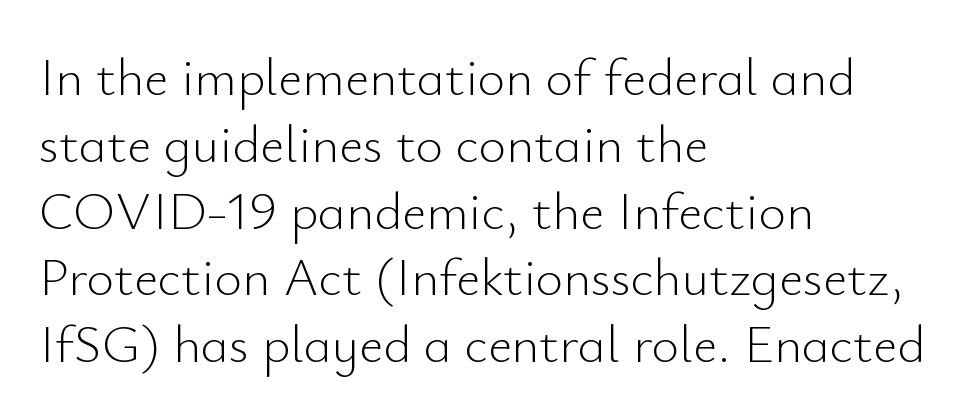
The image shows 53 px light sans-serif type, upright; set left-aligned, normal line spacing (1.26x), normal letter spacing, not underlined; low stroke contrast and a small x-height.
